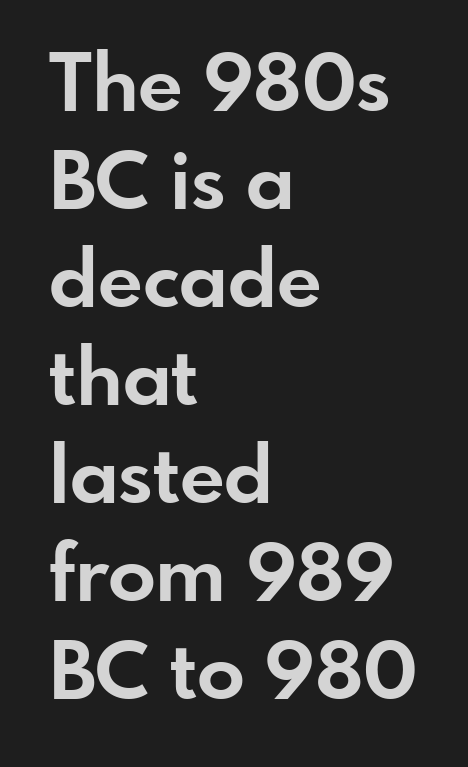
Q: Is the text bold? A: Yes.
Q: Is the text italic (slanted)? A: No, it is upright.
Q: Is the typeface a serif or a sans-serif typeface? A: Sans-serif.
Q: Is the text underlined? A: No.
Q: How is the paragraph aligned? A: Left-aligned.
Q: Is the spacing between letters normal or unusually wide? A: Normal.
Q: Width (condensed, normal, or wide)? A: Normal.
Q: Stroke contrast? A: Low.
Q: x-height? A: Small.
Q: Monospaced? A: No.
